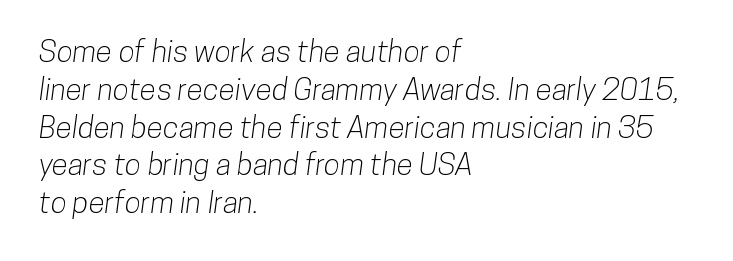
Q: Is the typeface a serif or a sans-serif typeface? A: Sans-serif.
Q: Is the text underlined? A: No.
Q: How is the paragraph aligned? A: Left-aligned.
Q: Is the spacing between letters normal or unusually wide? A: Normal.
Q: Is the spacing between lines tight, normal or loose? A: Normal.
Q: Width (condensed, normal, or wide)? A: Condensed.
Q: Stroke contrast? A: Low.
Q: x-height? A: Medium.
Q: Monospaced? A: No.
